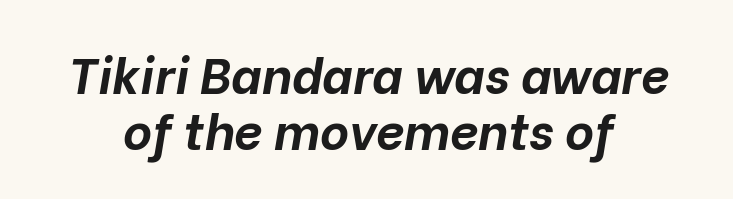
The image shows 50 px bold type, italic (leaning right); set centered, tight line spacing (1.13x), normal letter spacing, not underlined; low stroke contrast and a medium x-height.
